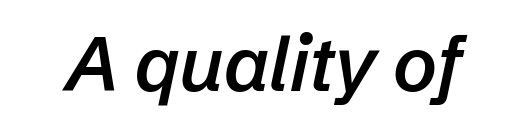
The image shows 75 px semibold type, italic (leaning right); set normal letter spacing, not underlined; low stroke contrast and a medium x-height.
